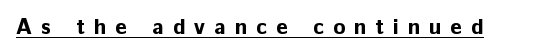
The image shows 22 px bold type, upright; set unusually wide letter spacing (+0.41 em), underlined.
